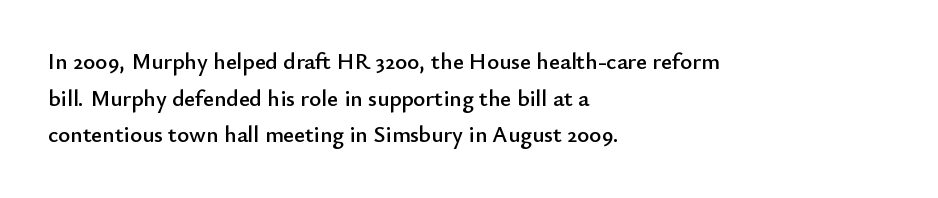
Rendered with straight, roman letterforms. Notice how the passage keeps a crisp vertical edge on the left only. A typesetter would call this leading conventional body-copy spacing. Is the letter spacing exaggerated? No — it looks like the ordinary default.
